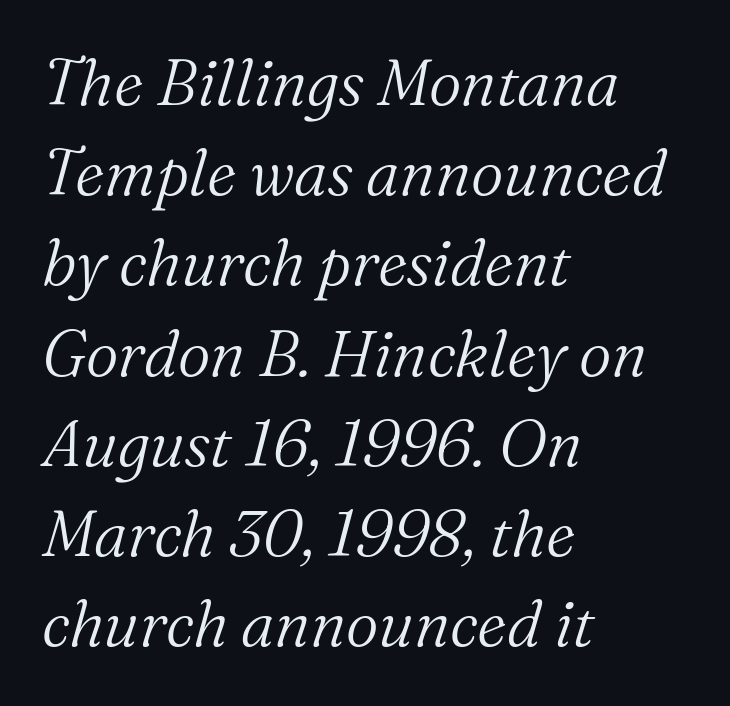
The image shows 64 px light serif type, italic (leaning right); set left-aligned, normal line spacing (1.41x), normal letter spacing, not underlined; medium stroke contrast and a medium x-height.
